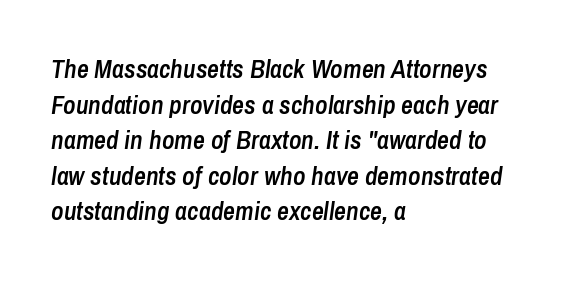
{"italic": "yes", "lean": "right", "slant_degrees": 8, "bold": "semi", "underline": "no", "align": "left", "line_spacing": "normal", "line_spacing_ratio": 1.37, "letter_spacing": "normal", "letter_spacing_em": 0.0, "glyph_px": 26}
